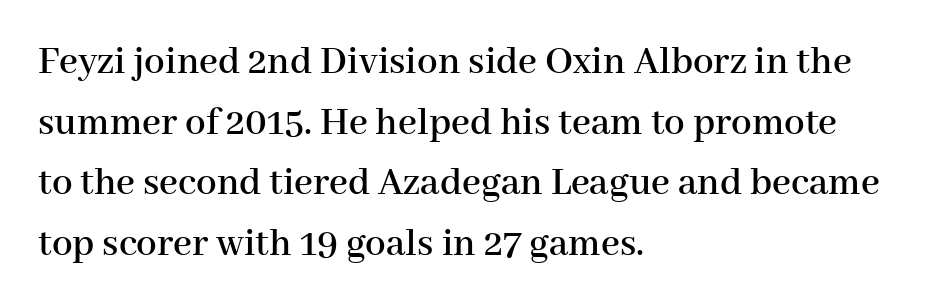
The image shows 41 px serif type, upright; set left-aligned, normal line spacing (1.48x), normal letter spacing, not underlined; high stroke contrast and a medium x-height.
